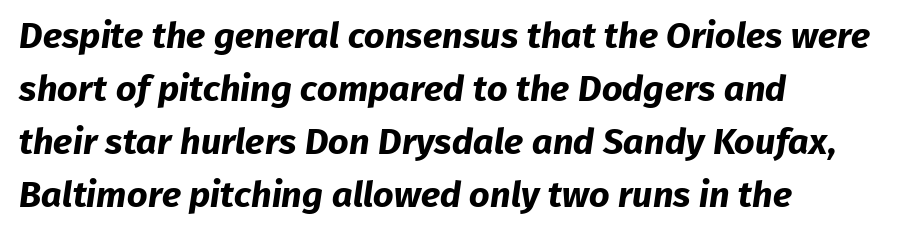
Left-aligned paragraph, ragged on the right. Pretty heavy lettering here — definitely bold. Each word holds together tightly as a unit, with standard inter-letter gaps. Do the characters align in a grid? No, the font is proportional.
